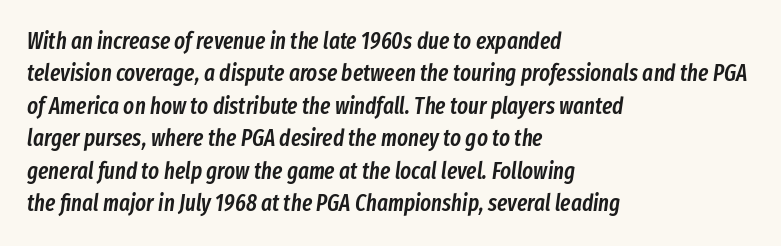
How would I describe the line gaps? Plain and ordinary. The words here are not underlined. A typesetter would call this zero additional tracking. An italicized treatment has been applied to the whole sample. The typesetter chose a ragged-right arrangement here. Look at the stroke-to-counter ratio: somewhat heavy, a semibold.
